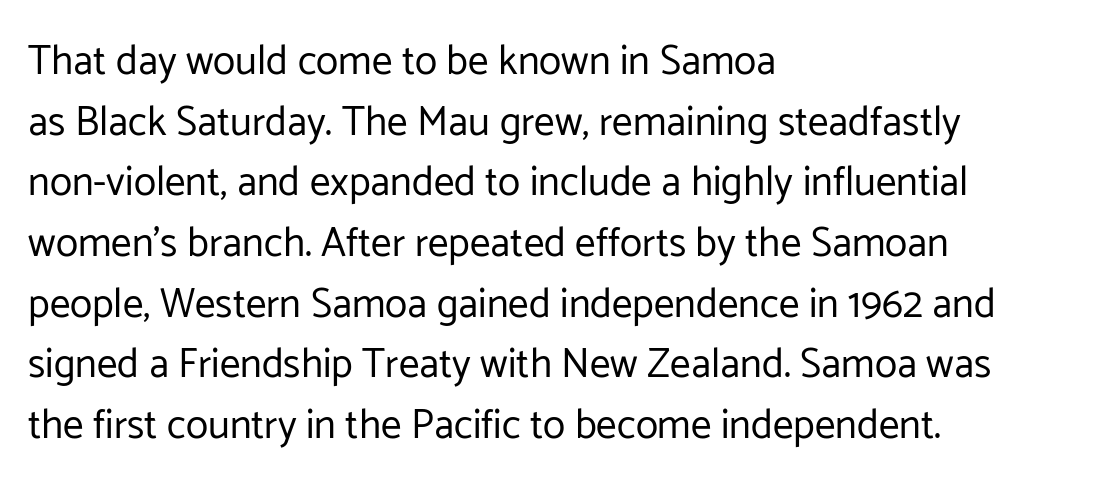
The image shows 41 px regular-weight sans-serif type, upright; set left-aligned, normal line spacing (1.48x), normal letter spacing, not underlined; low stroke contrast and a medium x-height.
